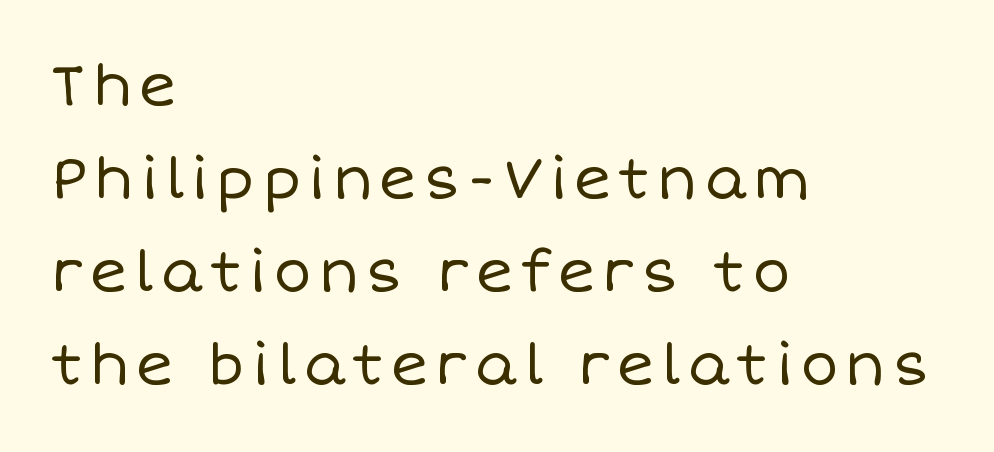
Q: Is the text bold? A: No.
Q: Is the text italic (slanted)? A: No, it is upright.
Q: Is the text underlined? A: No.
Q: How is the paragraph aligned? A: Left-aligned.
Q: Is the spacing between lines tight, normal or loose? A: Normal.
Q: Width (condensed, normal, or wide)? A: Normal.
Q: Stroke contrast? A: Low.
Q: x-height? A: Large.
Q: Monospaced? A: No.
